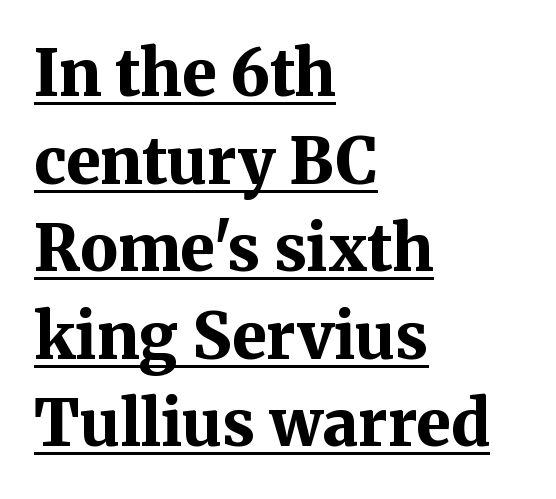
{"serif": "yes", "italic": "no", "bold": "yes", "weight": "bold", "width": "normal", "stroke_contrast": "medium", "x_height": "medium", "monospaced": "no", "underline": "yes", "align": "left", "line_spacing": "normal", "line_spacing_ratio": 1.39, "letter_spacing": "normal", "letter_spacing_em": 0.0, "glyph_px": 63}
